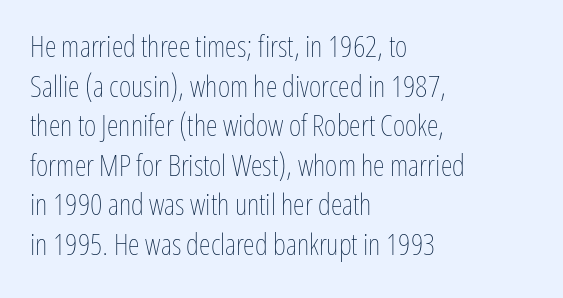
{"italic": "no", "bold": "no", "weight": "thin", "width": "condensed", "stroke_contrast": "low", "x_height": "medium", "monospaced": "no", "underline": "no", "align": "left", "line_spacing": "normal", "line_spacing_ratio": 1.32, "letter_spacing": "normal", "letter_spacing_em": 0.0, "glyph_px": 30}
